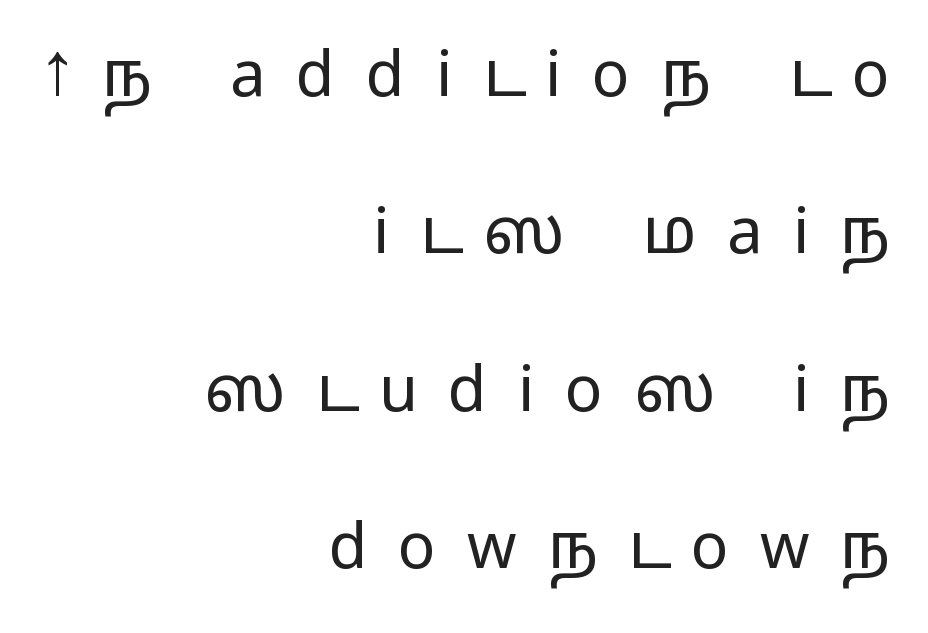
The image shows 63 px light, wide sans-serif type, upright; set right-aligned, loose line spacing (2.5x), unusually wide letter spacing (+0.49 em), not underlined; low stroke contrast and a medium x-height.
